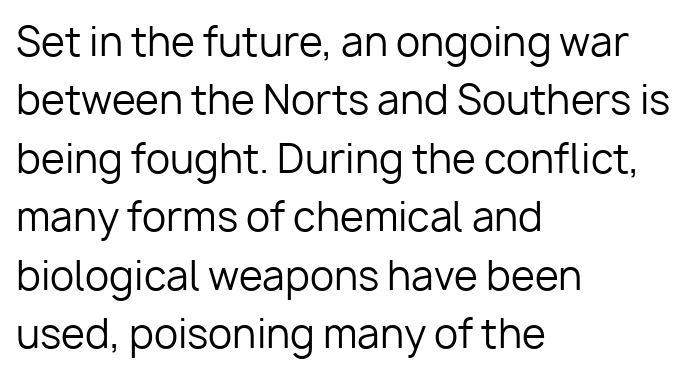
Spacing between characters is what you'd get straight out of the box. Stems and bowls with no extra thickness — not bold. Note the varied advance widths — an 'i' is clearly narrower than an 'm'. The words here are not underlined. Typographically, this falls in the sans-serif category. Horizontal bands of white between lines are of average thickness.
